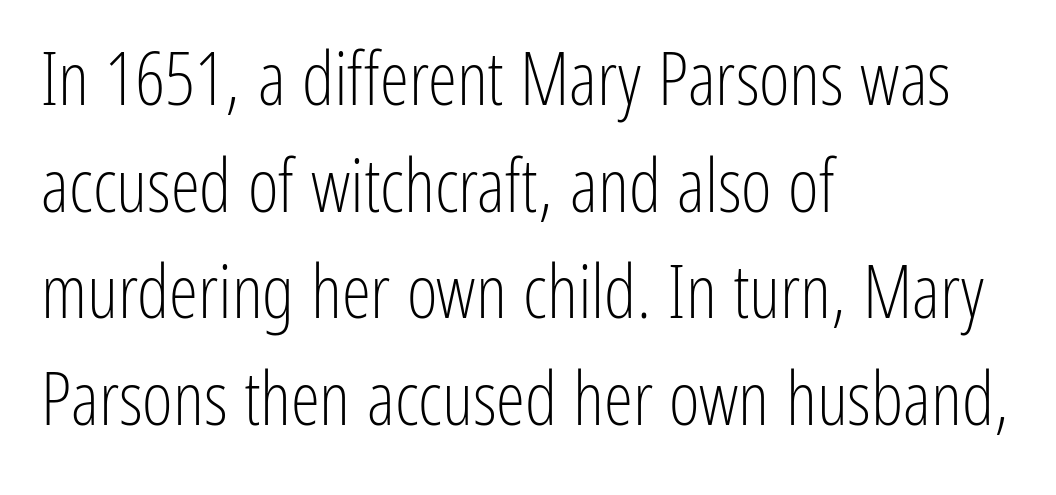
Q: Is the text bold? A: No.
Q: Is the text italic (slanted)? A: No, it is upright.
Q: Is the typeface a serif or a sans-serif typeface? A: Sans-serif.
Q: Is the text underlined? A: No.
Q: How is the paragraph aligned? A: Left-aligned.
Q: Is the spacing between letters normal or unusually wide? A: Normal.
Q: Is the spacing between lines tight, normal or loose? A: Normal.
Q: Width (condensed, normal, or wide)? A: Condensed.
Q: Stroke contrast? A: Low.
Q: x-height? A: Medium.
Q: Monospaced? A: No.
